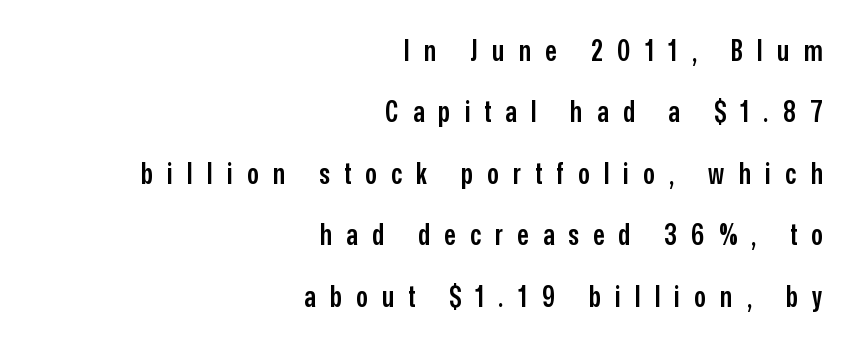
Rendered with straight, roman letterforms. The face used here is proportionally spaced, like ordinary book or web type. The rendering uses a large line-height, opening up the rows. If you drew a ruler down the right edge, every line would touch it. The area under the type is left untouched. Is the type bold? Partly — it's a semibold, heavier than regular but not fully bold.
